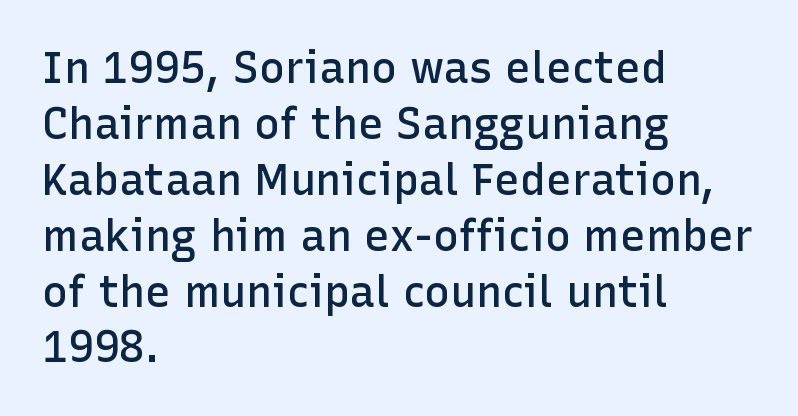
Q: Is the text bold? A: Semi-bold.
Q: Is the text italic (slanted)? A: No, it is upright.
Q: Is the typeface a serif or a sans-serif typeface? A: Sans-serif.
Q: Is the text underlined? A: No.
Q: How is the paragraph aligned? A: Left-aligned.
Q: Is the spacing between letters normal or unusually wide? A: Normal.
Q: Is the spacing between lines tight, normal or loose? A: Normal.
Q: Width (condensed, normal, or wide)? A: Normal.
Q: Stroke contrast? A: Low.
Q: x-height? A: Medium.
Q: Monospaced? A: No.
